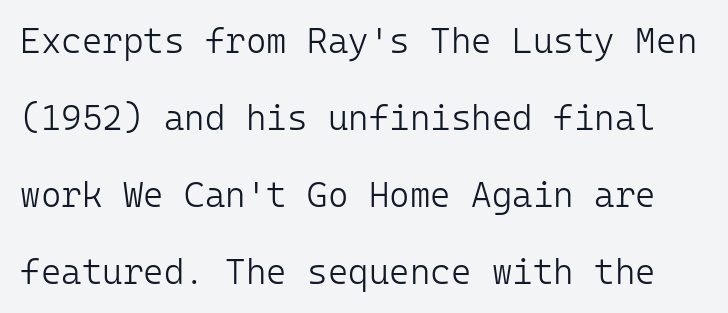
Nope, not italic — everything's standing straight. Leading is clearly above the norm, producing a sparse column. Spacing verdict: monospaced, one width for all characters. The designer went with a sans here, leaving each stem footless.
